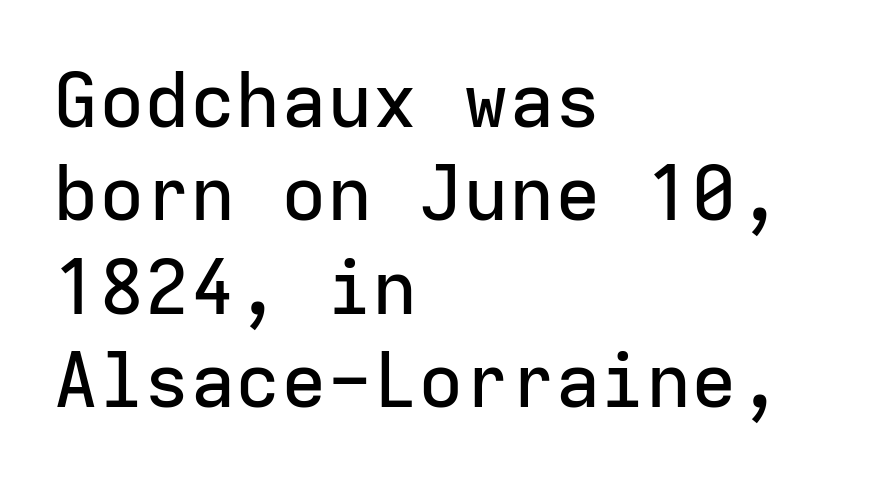
Q: Is the text italic (slanted)? A: No, it is upright.
Q: Is the typeface a serif or a sans-serif typeface? A: Sans-serif.
Q: Is the text underlined? A: No.
Q: How is the paragraph aligned? A: Left-aligned.
Q: Is the spacing between letters normal or unusually wide? A: Normal.
Q: Width (condensed, normal, or wide)? A: Normal.
Q: Stroke contrast? A: Low.
Q: x-height? A: Medium.
Q: Monospaced? A: Yes.
